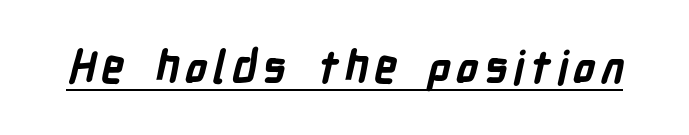
{"serif": "no", "bold": "yes", "weight": "bold", "width": "condensed", "stroke_contrast": "low", "x_height": "medium", "monospaced": "no", "underline": "yes", "glyph_px": 45}
